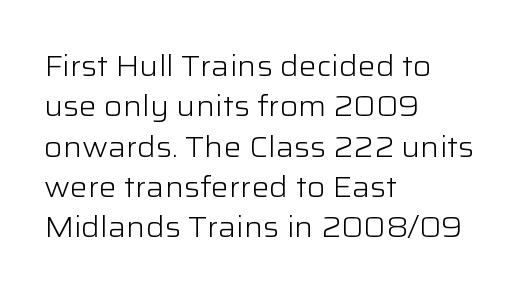
The image shows 28 px light, wide sans-serif type, upright; set left-aligned, normal line spacing (1.44x), normal letter spacing, not underlined; low stroke contrast and a medium x-height.
